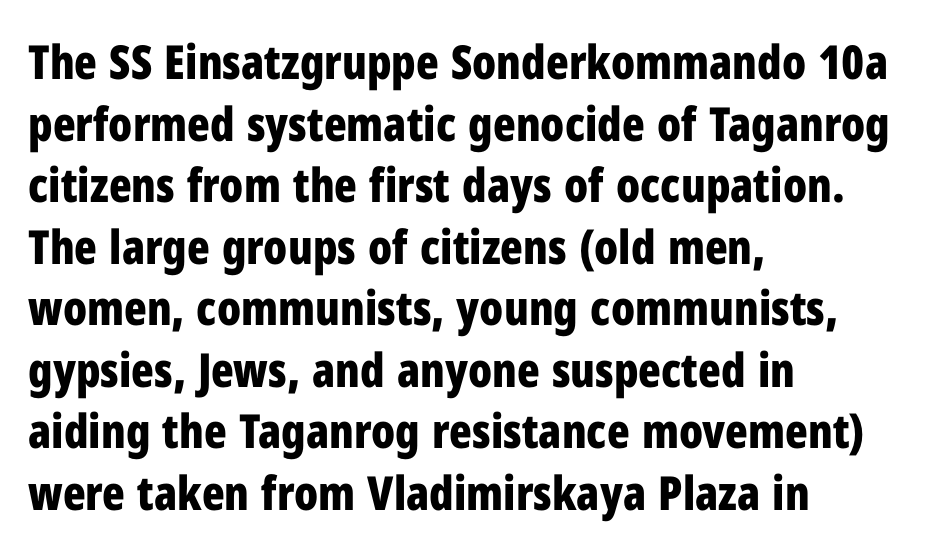
The gaps between neighbouring characters are ordinary and unremarkable. Weight check: bold — yes, fully. The passage shown is typed in a proportional face where columns would drift. A roman cut, with each character standing at attention. In CSS terms this would be text-align: left.
